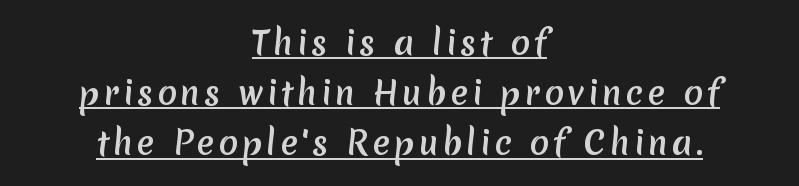
{"serif": "no", "width": "normal", "stroke_contrast": "medium", "x_height": "medium", "monospaced": "no", "underline": "yes", "align": "center", "line_spacing": "normal", "line_spacing_ratio": 1.57, "glyph_px": 32}
